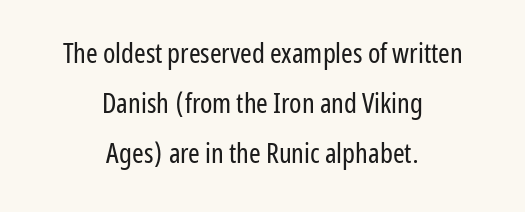
{"serif": "no", "italic": "no", "bold": "no", "weight": "regular", "width": "condensed", "stroke_contrast": "low", "x_height": "medium", "monospaced": "no", "underline": "no", "align": "center", "line_spacing_ratio": 1.78, "letter_spacing": "normal", "letter_spacing_em": 0.0, "glyph_px": 28}
